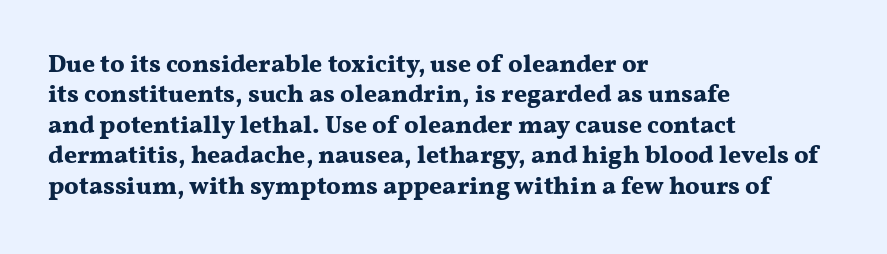
Each line starts at the same left margin while the right side varies. Words appear dense and cohesive because spacing is normal. What weight is shown? A full bold with thick strokes. Nope, not italic — everything's standing straight.
